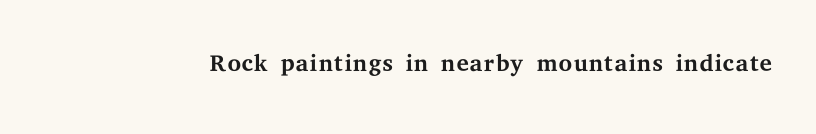
{"serif": "yes", "italic": "no", "bold": "no", "weight": "regular", "width": "wide", "stroke_contrast": "medium", "x_height": "medium", "monospaced": "no", "underline": "no", "letter_spacing": "normal", "letter_spacing_em": 0.0, "glyph_px": 35}
